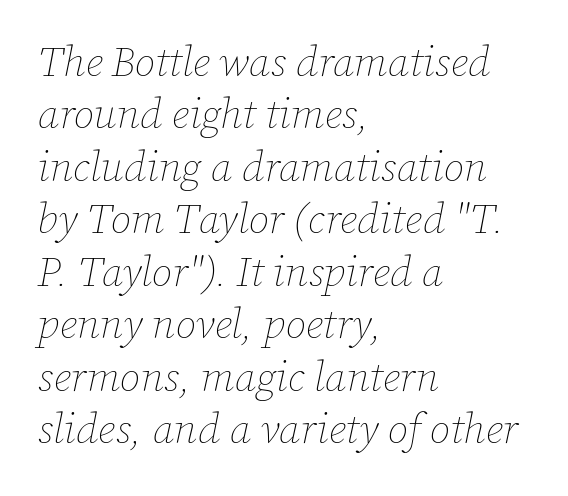
The image shows 42 px thin type, italic (leaning right); set left-aligned, normal line spacing (1.25x), normal letter spacing, not underlined; low stroke contrast and a medium x-height.
